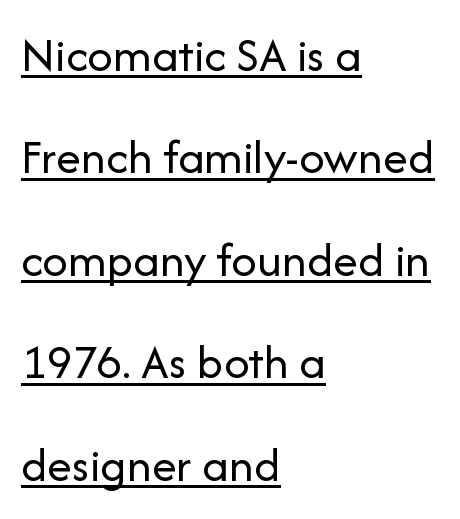
The image shows 50 px regular-weight sans-serif type, upright; set left-aligned, loose line spacing (2.05x), normal letter spacing, underlined; low stroke contrast and a medium x-height.
